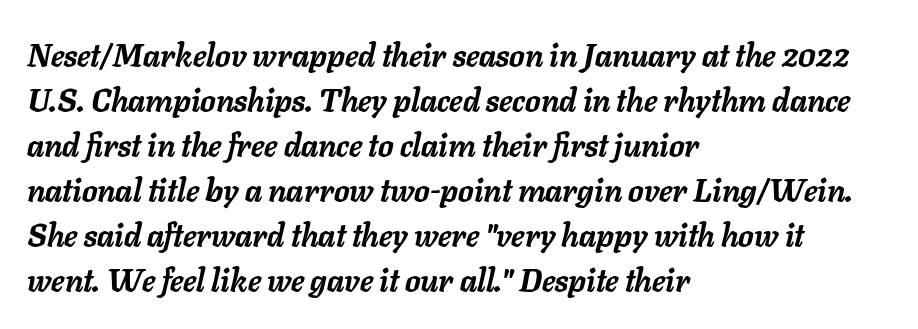
The letters advance in unequal steps, a hallmark of proportional type. Students, this is bold: see how much ink each stroke carries. Summary of vertical rhythm: regular, with standard interline spacing. Does the copy run flush right? No — it runs flush left.
